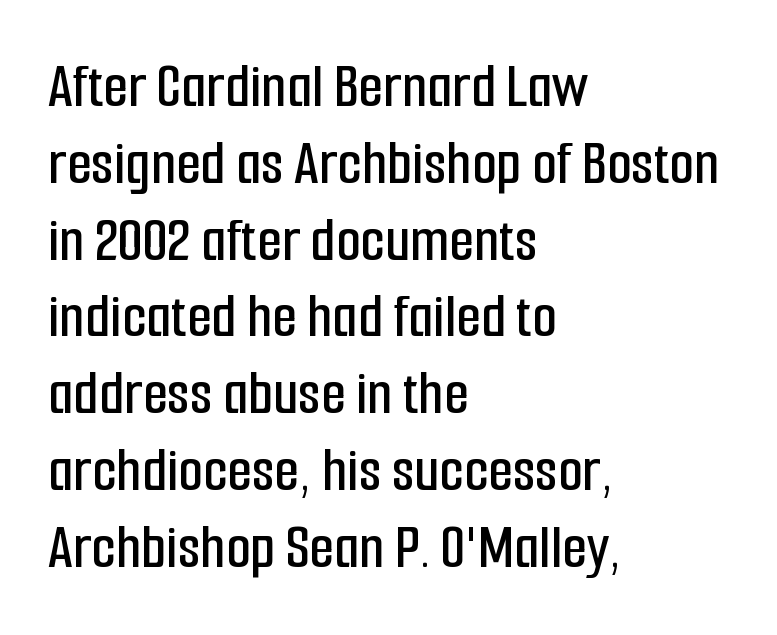
{"serif": "no", "italic": "no", "width": "condensed", "stroke_contrast": "low", "x_height": "medium", "monospaced": "no", "underline": "no", "align": "left", "line_spacing_ratio": 1.2, "letter_spacing": "normal", "letter_spacing_em": 0.0, "glyph_px": 64}
